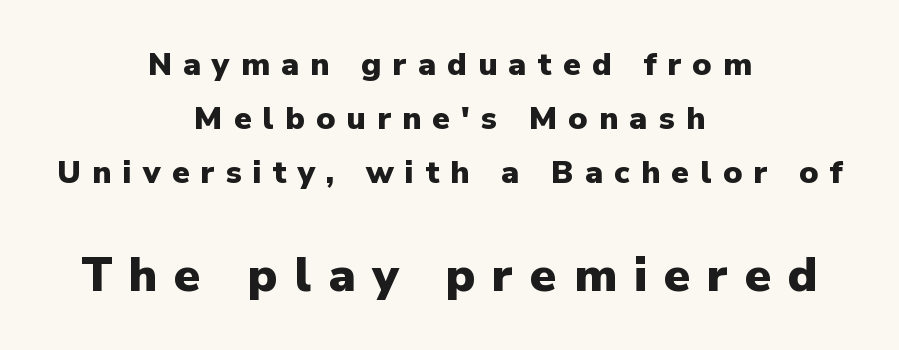
{"serif": "no", "italic": "no", "bold": "yes", "weight": "heavy", "width": "normal", "stroke_contrast": "low", "x_height": "medium", "monospaced": "no", "underline": "no", "align": "center", "line_spacing": "normal", "line_spacing_ratio": 1.68, "letter_spacing": "wide", "letter_spacing_em": 0.35, "larger_block": "second", "size_ratio": 1.5, "glyph_px": 48}
